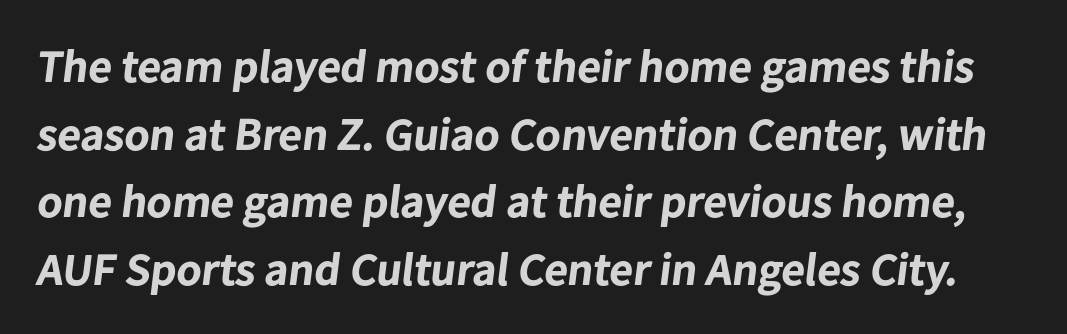
The strokes are fattened all the way to bold. Just letters on the line, the space beneath them empty. Inter-character spacing is left at the font's built-in metrics. What kind of face is this? One without serifs — a sans. Evenly set lines give the paragraph a standard silhouette. Think of a printed novel: that variable character pitch is what you see here.
